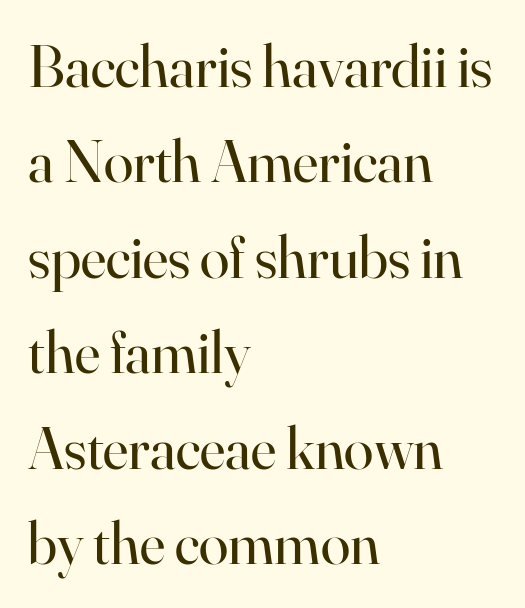
{"serif": "yes", "italic": "no", "bold": "no", "weight": "regular", "width": "normal", "stroke_contrast": "high", "x_height": "small", "monospaced": "no", "underline": "no", "align": "left", "line_spacing": "normal", "line_spacing_ratio": 1.59, "letter_spacing": "normal", "letter_spacing_em": 0.0, "glyph_px": 60}
